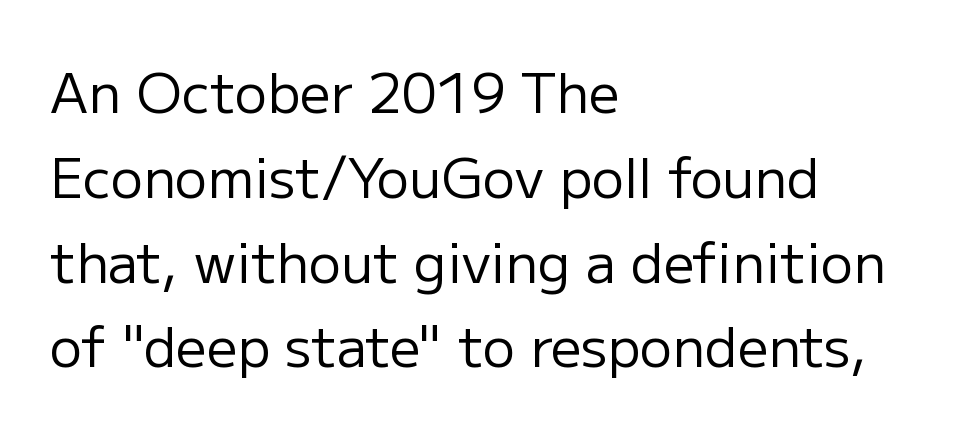
The characters are drawn with everyday or finer stroke widths. The glyphs in this specimen are sans serif. This sample uses an upright cut, with every glyph sitting square on the baseline. Character widths vary here, with narrow letters taking less room than wide ones.
